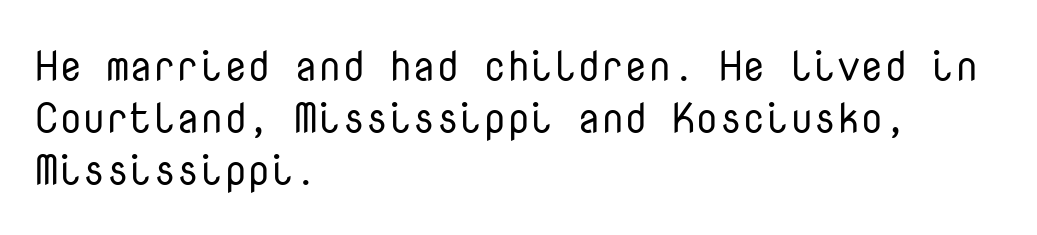
{"serif": "no", "italic": "no", "bold": "no", "weight": "regular", "width": "normal", "stroke_contrast": "low", "x_height": "medium", "monospaced": "yes", "underline": "no", "align": "left", "line_spacing_ratio": 1.24, "letter_spacing": "normal", "letter_spacing_em": 0.0, "glyph_px": 42}
